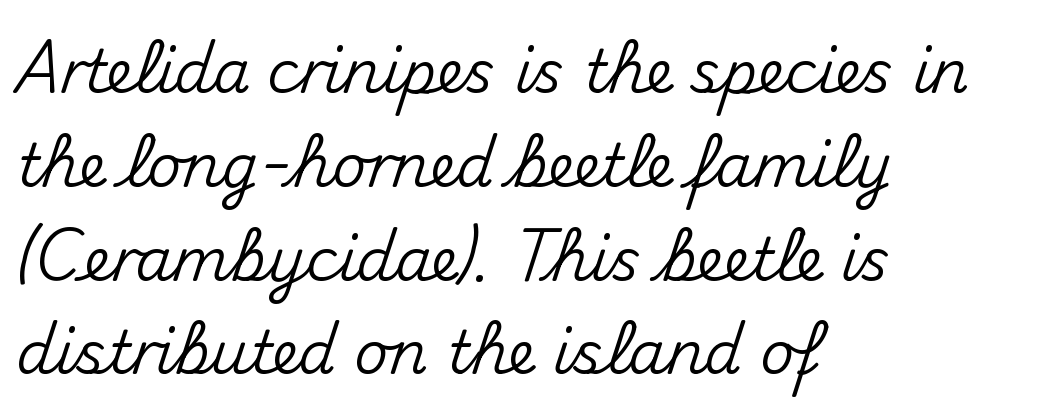
The image shows 59 px sans-serif type; set left-aligned, normal line spacing (1.59x), normal letter spacing, not underlined; medium stroke contrast and a small x-height.
